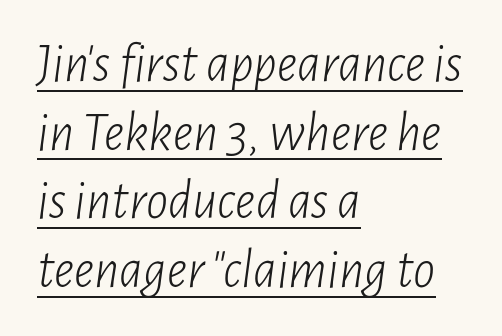
The face looks like a standard text weight, possibly lighter. The lettering is marked with a stroke running underneath it. This sample uses plain, unmodified letter spacing. This sample has the flowing, uneven cadence of proportional lettering. Italic? Definitely — the glyphs are oblique.
